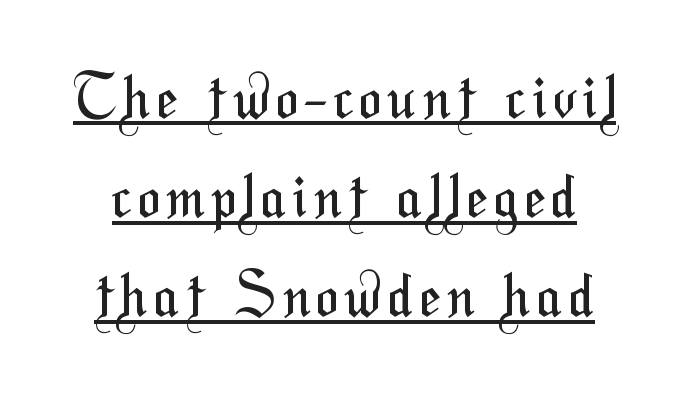
Q: Is the text bold? A: No.
Q: Is the typeface a serif or a sans-serif typeface? A: Sans-serif.
Q: Is the text underlined? A: Yes.
Q: Is the spacing between lines tight, normal or loose? A: Normal.
Q: Width (condensed, normal, or wide)? A: Condensed.
Q: Stroke contrast? A: Medium.
Q: x-height? A: Medium.
Q: Monospaced? A: No.
